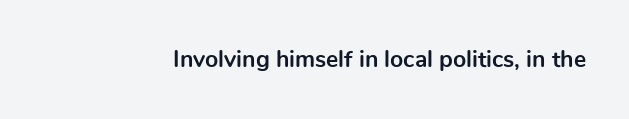
Q: Is the text bold? A: Yes.
Q: Is the text italic (slanted)? A: No, it is upright.
Q: Is the text underlined? A: No.
Q: Is the spacing between letters normal or unusually wide? A: Normal.
